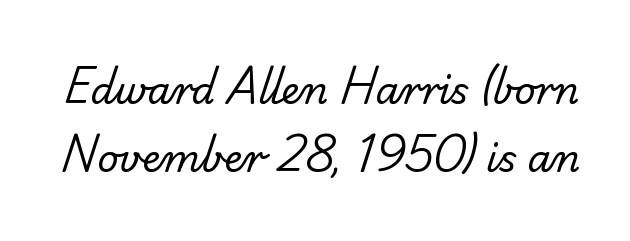
Q: Is the text bold? A: No.
Q: Is the typeface a serif or a sans-serif typeface? A: Sans-serif.
Q: Is the text underlined? A: No.
Q: Is the spacing between letters normal or unusually wide? A: Normal.
Q: Width (condensed, normal, or wide)? A: Normal.
Q: Stroke contrast? A: Low.
Q: x-height? A: Small.
Q: Monospaced? A: No.
